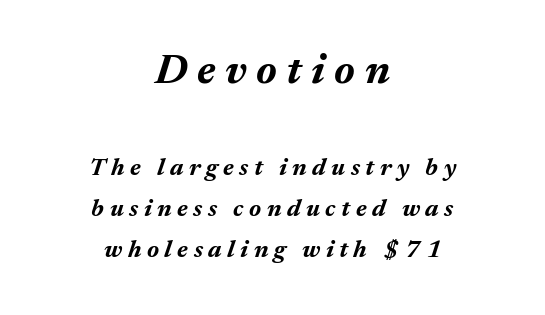
Q: Is the text bold? A: Yes.
Q: Is the text italic (slanted)? A: Yes, it leans right by about 17 degrees.
Q: Is the text underlined? A: No.
Q: How is the paragraph aligned? A: Centered.
Q: Is the spacing between letters normal or unusually wide? A: Unusually wide.
Q: Is the spacing between lines tight, normal or loose? A: Normal.
Q: Which block of text is set in a larger size, the first (top) or the second (bottom)? A: The first (top) one.
Q: Width (condensed, normal, or wide)? A: Normal.
Q: Stroke contrast? A: Medium.
Q: x-height? A: Medium.
Q: Monospaced? A: No.
